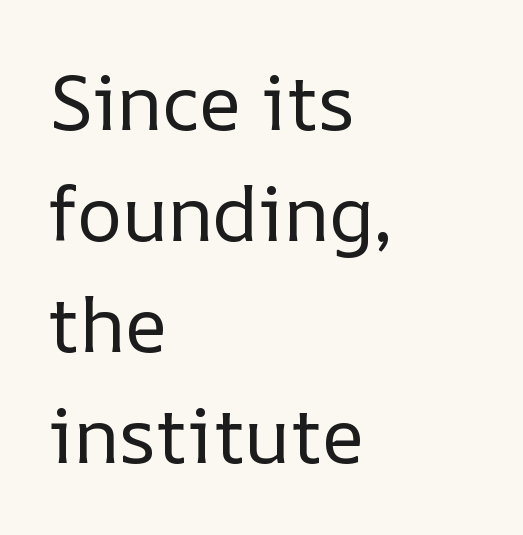
{"italic": "no", "bold": "no", "weight": "regular", "width": "normal", "stroke_contrast": "low", "x_height": "medium", "monospaced": "no", "underline": "no", "align": "left", "line_spacing": "normal", "line_spacing_ratio": 1.44, "letter_spacing": "normal", "letter_spacing_em": 0.0, "glyph_px": 77}
